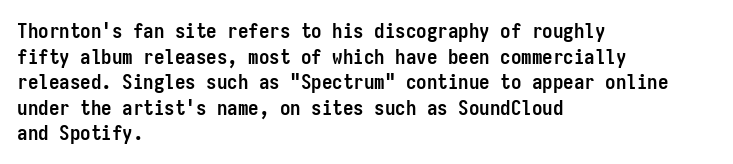
{"italic": "no", "bold": "yes", "underline": "no", "align": "left", "line_spacing_ratio": 1.22, "letter_spacing": "normal", "letter_spacing_em": 0.0, "glyph_px": 21}
